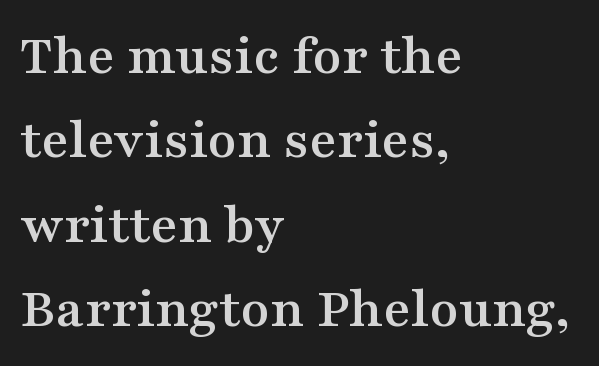
The image shows 59 px wide serif type, upright; set left-aligned, normal line spacing (1.43x), normal letter spacing, not underlined; medium stroke contrast and a medium x-height.
